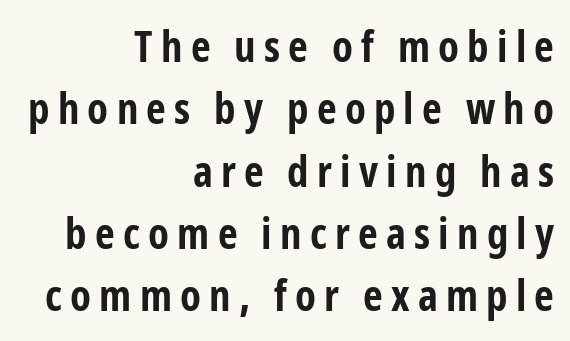
{"serif": "no", "italic": "no", "bold": "yes", "weight": "bold", "width": "condensed", "stroke_contrast": "low", "x_height": "medium", "monospaced": "no", "underline": "no", "align": "right", "line_spacing": "normal", "line_spacing_ratio": 1.45, "glyph_px": 43}
